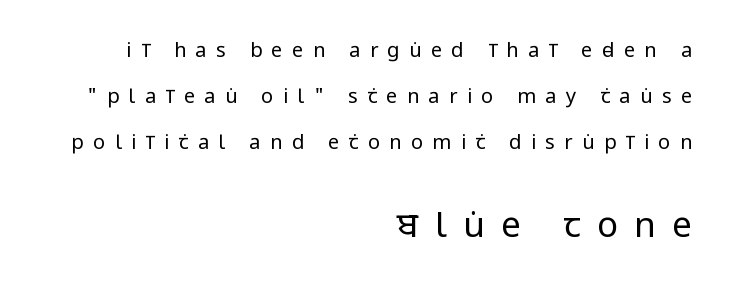
Examine the stroke ends and you'll find no serifs. Here the glyphs are tracked loosely, breaking word shapes into spaced letters. The block of text is sparse from top to bottom, with ample space between rows. Whoever set this made the second block the dominant, larger element.
